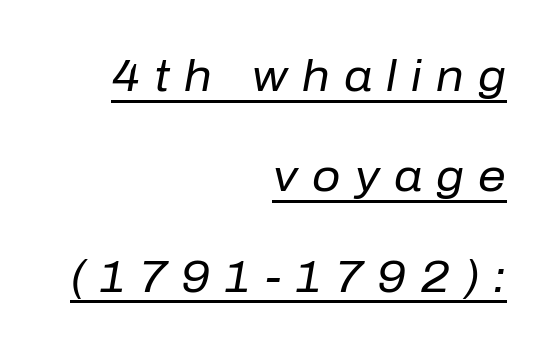
{"italic": "yes", "lean": "right", "slant_degrees": 10, "bold": "no", "weight": "regular", "width": "normal", "stroke_contrast": "low", "x_height": "medium", "monospaced": "no", "underline": "yes", "align": "right", "line_spacing": "loose", "line_spacing_ratio": 2.28, "letter_spacing": "wide", "letter_spacing_em": 0.33, "glyph_px": 44}
